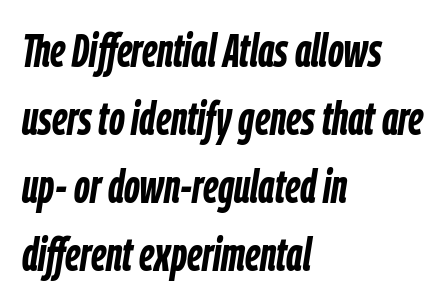
Q: Is the text bold? A: Yes.
Q: Is the text italic (slanted)? A: Yes, it leans right by about 9 degrees.
Q: Is the text underlined? A: No.
Q: How is the paragraph aligned? A: Left-aligned.
Q: Is the spacing between letters normal or unusually wide? A: Normal.
Q: Is the spacing between lines tight, normal or loose? A: Normal.
Q: Width (condensed, normal, or wide)? A: Condensed.
Q: Stroke contrast? A: Low.
Q: x-height? A: Medium.
Q: Monospaced? A: No.
